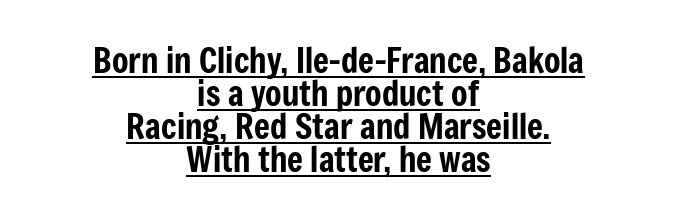
Q: Is the text italic (slanted)? A: No, it is upright.
Q: Is the typeface a serif or a sans-serif typeface? A: Sans-serif.
Q: Is the text underlined? A: Yes.
Q: How is the paragraph aligned? A: Centered.
Q: Is the spacing between letters normal or unusually wide? A: Normal.
Q: Is the spacing between lines tight, normal or loose? A: Tight.
Q: Width (condensed, normal, or wide)? A: Condensed.
Q: Stroke contrast? A: Low.
Q: x-height? A: Medium.
Q: Monospaced? A: No.
